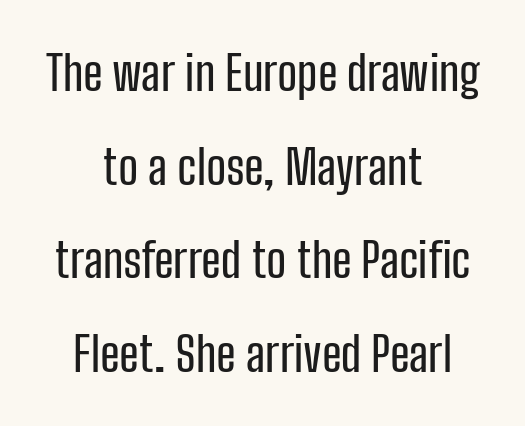
Q: Is the text italic (slanted)? A: No, it is upright.
Q: Is the typeface a serif or a sans-serif typeface? A: Sans-serif.
Q: Is the text underlined? A: No.
Q: How is the paragraph aligned? A: Centered.
Q: Is the spacing between letters normal or unusually wide? A: Normal.
Q: Is the spacing between lines tight, normal or loose? A: Loose.
Q: Width (condensed, normal, or wide)? A: Condensed.
Q: Stroke contrast? A: Low.
Q: x-height? A: Medium.
Q: Monospaced? A: No.
